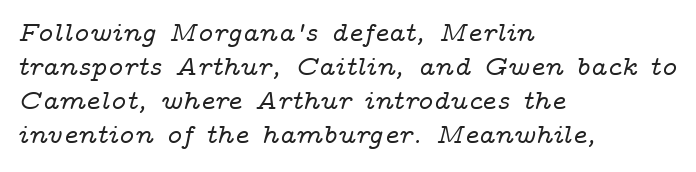
Q: Is the text italic (slanted)? A: Yes, it leans right by about 14 degrees.
Q: Is the typeface a serif or a sans-serif typeface? A: Serif.
Q: Is the text underlined? A: No.
Q: How is the paragraph aligned? A: Left-aligned.
Q: Is the spacing between letters normal or unusually wide? A: Normal.
Q: Width (condensed, normal, or wide)? A: Wide.
Q: Stroke contrast? A: Low.
Q: x-height? A: Medium.
Q: Monospaced? A: No.
